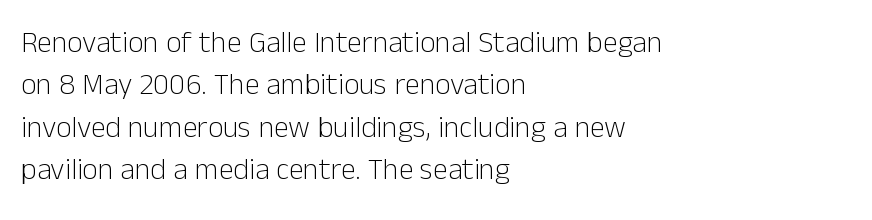
{"serif": "no", "italic": "no", "bold": "no", "weight": "light", "width": "normal", "stroke_contrast": "low", "x_height": "medium", "monospaced": "no", "underline": "no", "align": "left", "line_spacing": "normal", "line_spacing_ratio": 1.41, "letter_spacing": "normal", "letter_spacing_em": 0.0, "glyph_px": 30}
